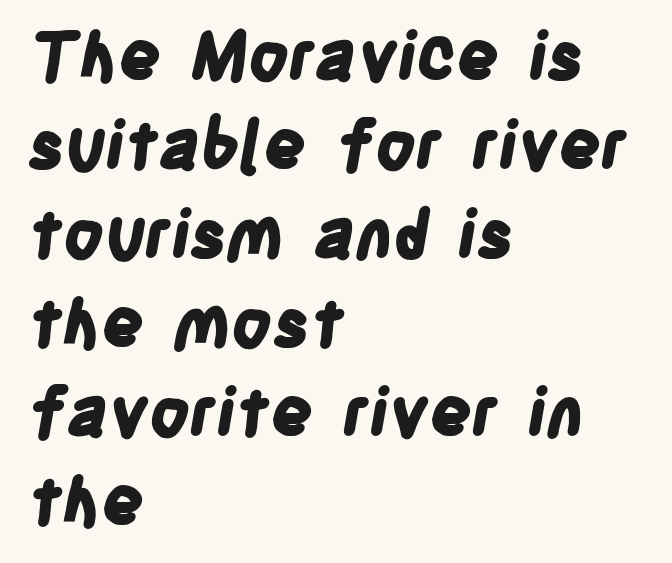
The image shows 66 px bold, condensed sans-serif type; set left-aligned, normal line spacing (1.35x), normal letter spacing, not underlined; low stroke contrast and a large x-height.
